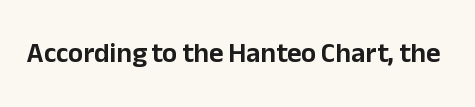
Q: Is the text italic (slanted)? A: No, it is upright.
Q: Is the typeface a serif or a sans-serif typeface? A: Sans-serif.
Q: Is the text underlined? A: No.
Q: Is the spacing between letters normal or unusually wide? A: Normal.
Q: Width (condensed, normal, or wide)? A: Normal.
Q: Stroke contrast? A: Low.
Q: x-height? A: Medium.
Q: Monospaced? A: No.
